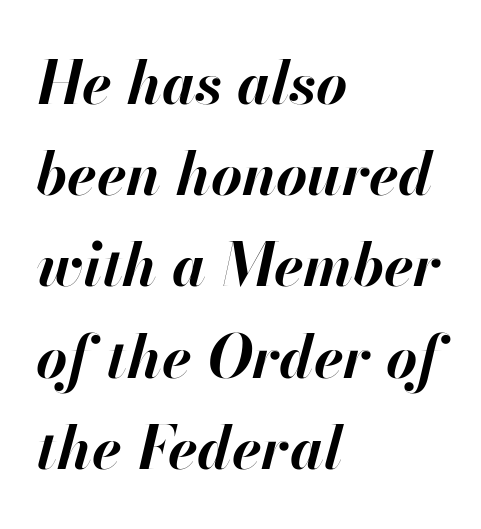
The image shows 60 px bold type, italic (leaning right); set left-aligned, normal line spacing (1.52x), normal letter spacing, not underlined; high stroke contrast and a small x-height.
